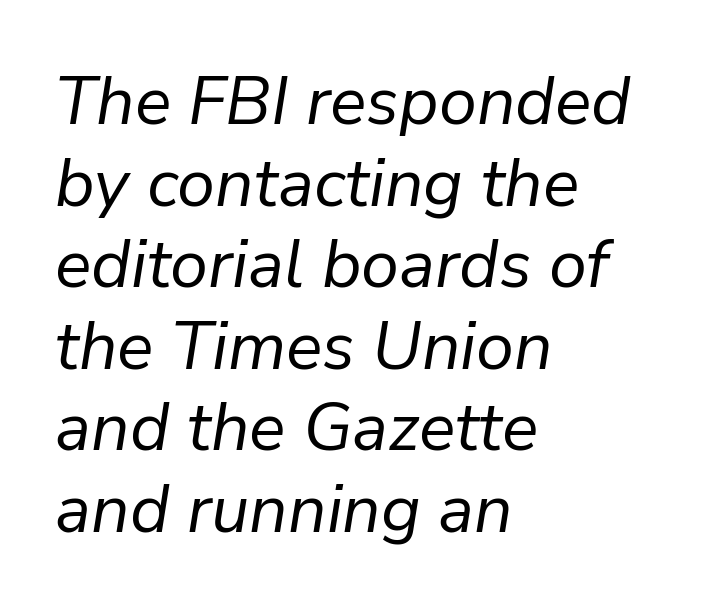
The image shows 68 px regular-weight type, italic (leaning right); set left-aligned, line spacing 1.2x, normal letter spacing, not underlined; low stroke contrast and a medium x-height.
